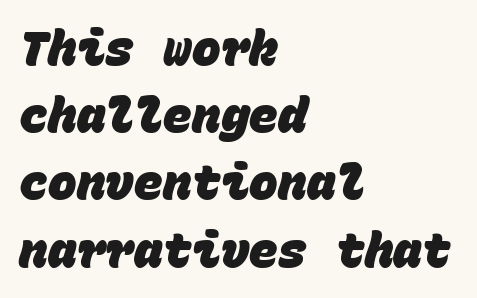
Q: Is the text bold? A: Yes.
Q: Is the typeface a serif or a sans-serif typeface? A: Sans-serif.
Q: Is the text underlined? A: No.
Q: How is the paragraph aligned? A: Left-aligned.
Q: Is the spacing between letters normal or unusually wide? A: Normal.
Q: Is the spacing between lines tight, normal or loose? A: Normal.
Q: Width (condensed, normal, or wide)? A: Normal.
Q: Stroke contrast? A: Low.
Q: x-height? A: Large.
Q: Monospaced? A: Yes.
